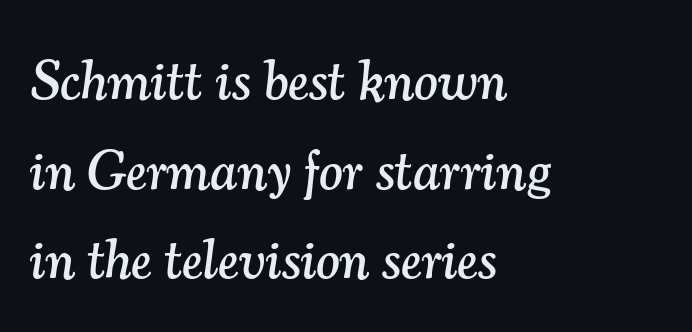
{"serif": "yes", "italic": "yes", "lean": "right", "slant_degrees": 7, "width": "normal", "stroke_contrast": "medium", "x_height": "small", "monospaced": "no", "underline": "no", "align": "left", "line_spacing": "normal", "line_spacing_ratio": 1.6, "letter_spacing": "normal", "letter_spacing_em": 0.0, "glyph_px": 56}
